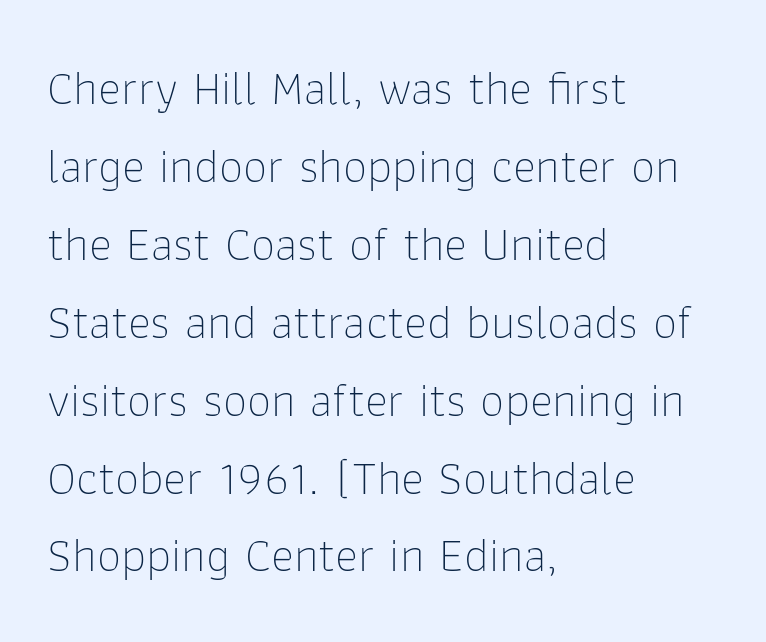
This block has exactly the height ordinary leading produces. Does the type have serifs? No, each stem ends abruptly. Note the varied advance widths — an 'i' is clearly narrower than an 'm'. This rendering features lettering with no underline. Each stroke keeps to a modest, everyday thickness or less. The compositor pushed each line to the left boundary.
